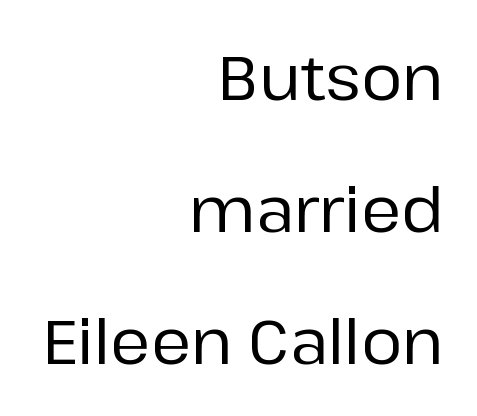
{"serif": "no", "italic": "no", "width": "normal", "stroke_contrast": "low", "x_height": "medium", "monospaced": "no", "underline": "no", "align": "right", "line_spacing": "loose", "line_spacing_ratio": 2.13, "letter_spacing": "normal", "letter_spacing_em": 0.0, "glyph_px": 62}
